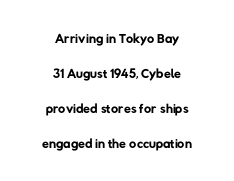
The passage shown is not bold in any degree. Nobody touched the tracking dial on this one. The paragraph has two soft edges and a firm central axis. Anything drawn beneath the words? Only blank space.
